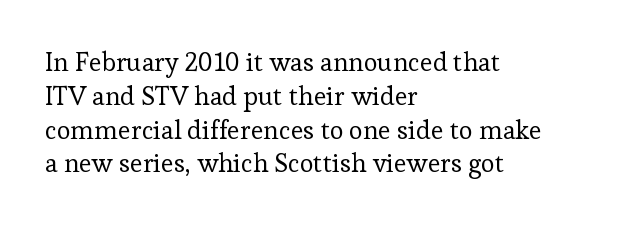
Descenders are the only things crossing below the line. Vertical strokes here are truly vertical. Compared with typical paragraphs, the rows here are spaced about the same. The setting favours the left margin, as ordinary paragraphs usually do.
